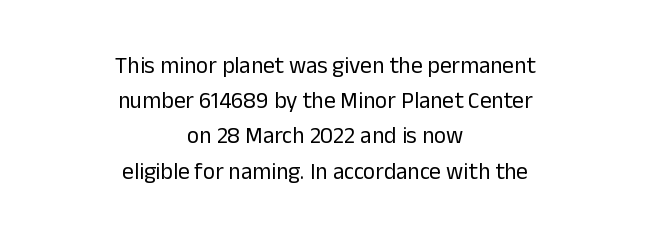
This sample uses plain, unmodified letter spacing. Only glyphs here, with clear space below each row. The line-height multiplier appears to be the usual default. The characters are drawn with everyday or finer stroke widths. Nope, not italic — everything's standing straight.
